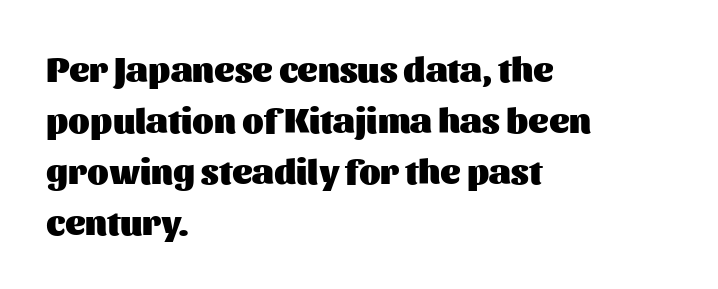
Q: Is the text bold? A: Yes.
Q: Is the text italic (slanted)? A: No, it is upright.
Q: Is the typeface a serif or a sans-serif typeface? A: Sans-serif.
Q: Is the text underlined? A: No.
Q: How is the paragraph aligned? A: Left-aligned.
Q: Is the spacing between letters normal or unusually wide? A: Normal.
Q: Is the spacing between lines tight, normal or loose? A: Normal.
Q: Width (condensed, normal, or wide)? A: Normal.
Q: Stroke contrast? A: Medium.
Q: x-height? A: Medium.
Q: Monospaced? A: No.
